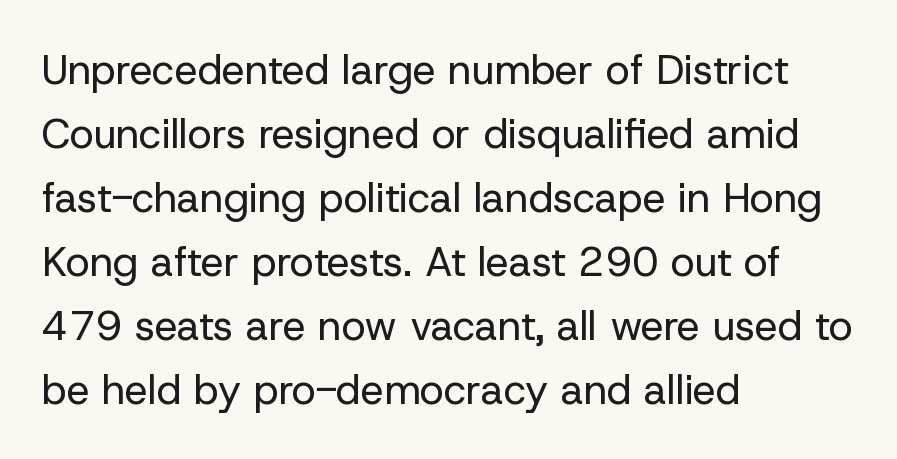
{"serif": "no", "italic": "no", "bold": "no", "weight": "regular", "width": "normal", "stroke_contrast": "low", "x_height": "medium", "monospaced": "no", "underline": "no", "align": "left", "line_spacing": "normal", "line_spacing_ratio": 1.56, "letter_spacing": "normal", "letter_spacing_em": 0.0, "glyph_px": 41}
